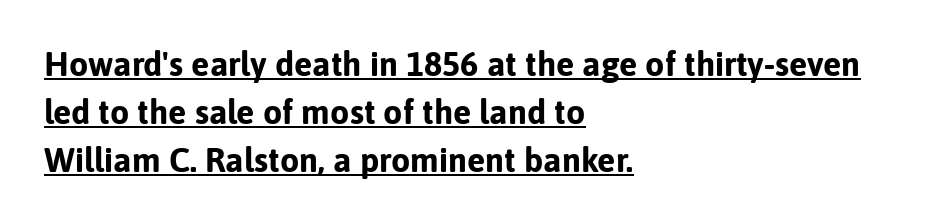
The image shows 34 px bold sans-serif type, upright; set left-aligned, normal line spacing (1.41x), normal letter spacing, underlined; low stroke contrast and a medium x-height.
